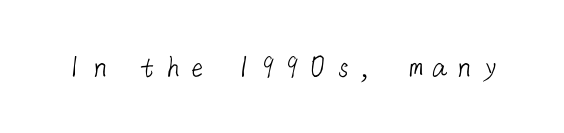
{"serif": "no", "bold": "no", "weight": "light", "width": "normal", "stroke_contrast": "low", "x_height": "medium", "underline": "no", "letter_spacing": "wide", "letter_spacing_em": 0.26, "glyph_px": 32}
